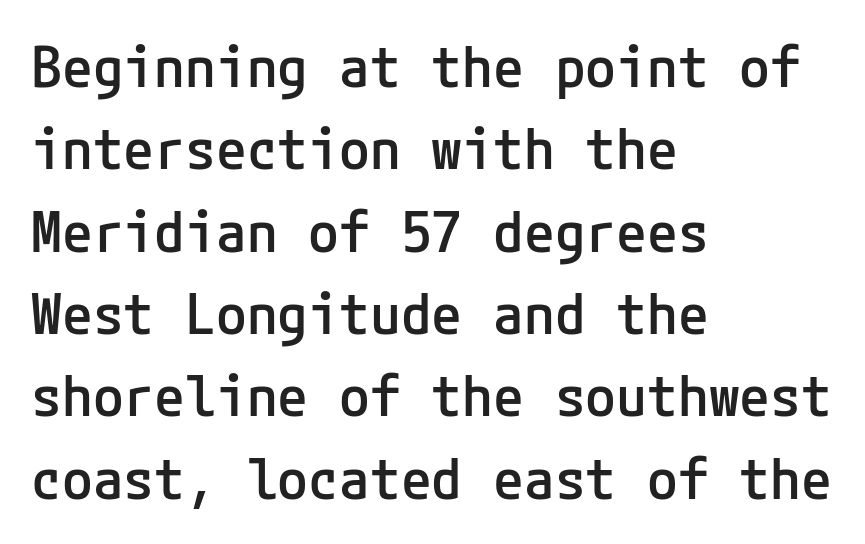
{"serif": "no", "italic": "no", "bold": "semi", "weight": "semibold", "width": "normal", "stroke_contrast": "low", "x_height": "medium", "underline": "no", "align": "left", "line_spacing": "normal", "line_spacing_ratio": 1.47, "letter_spacing": "normal", "letter_spacing_em": 0.0, "glyph_px": 56}
